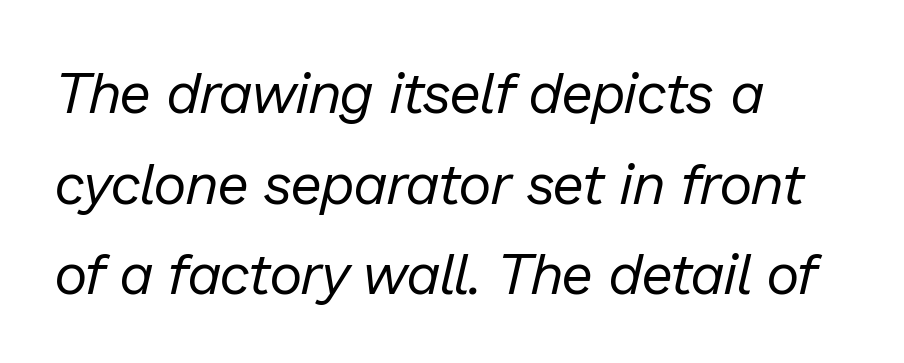
Is this a heavy cut? Hardly; it is regular or lighter. Normally led — the rows are evenly, conventionally spaced. Left-aligned paragraph, ragged on the right. Words float on clear page, feet unadorned.
